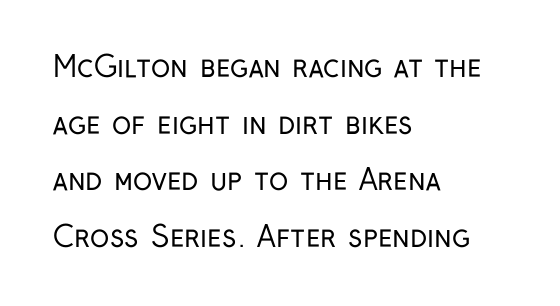
{"serif": "no", "italic": "no", "bold": "no", "weight": "regular", "width": "condensed", "stroke_contrast": "low", "x_height": "medium", "monospaced": "no", "underline": "no", "align": "left", "line_spacing": "loose", "line_spacing_ratio": 1.95, "letter_spacing": "normal", "letter_spacing_em": 0.0, "glyph_px": 29}
